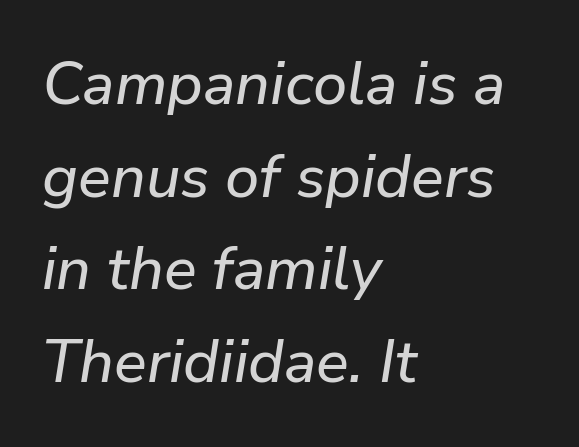
The image shows 61 px text type, italic (leaning right); set left-aligned, normal line spacing (1.52x), normal letter spacing, not underlined; low stroke contrast and a medium x-height.
